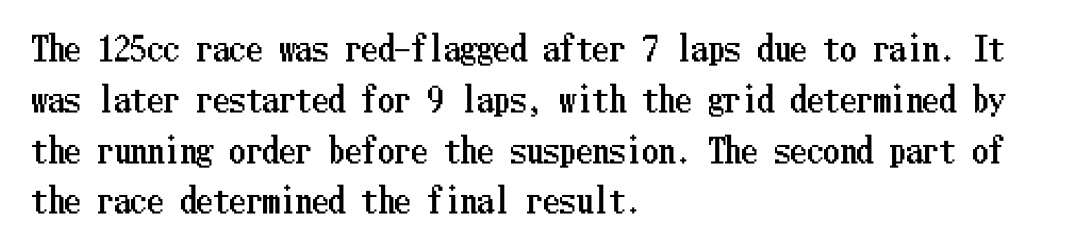
Where is the straight margin? On the left. The glyphs are unaccompanied by any horizontal stroke below them. There is no visible air inserted between adjacent glyphs. This is the regular roman posture of the typeface.
